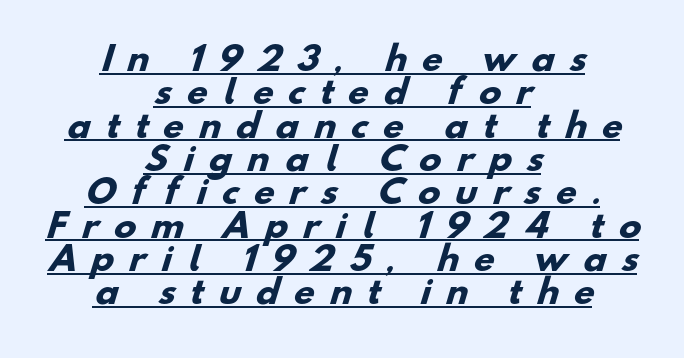
The image shows 33 px heavy sans-serif type; set centered, tight line spacing (1.01x), unusually wide letter spacing (+0.47 em), underlined; low stroke contrast and a small x-height.
